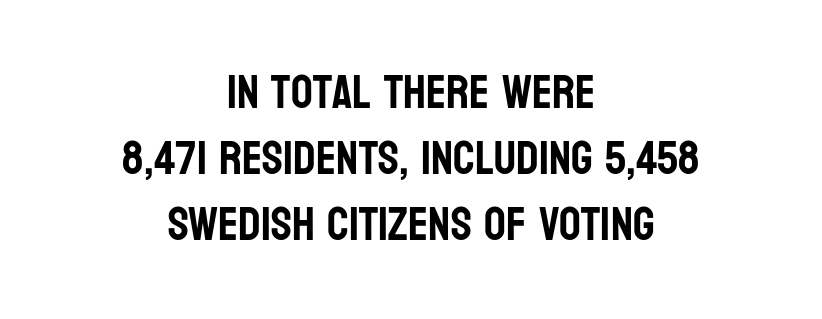
Here the glyphs are tracked normally, forming tight word shapes. The space beneath each line is pristine and unruled. Leading: standard. The font family rendered here belongs to the sans-serif group.
